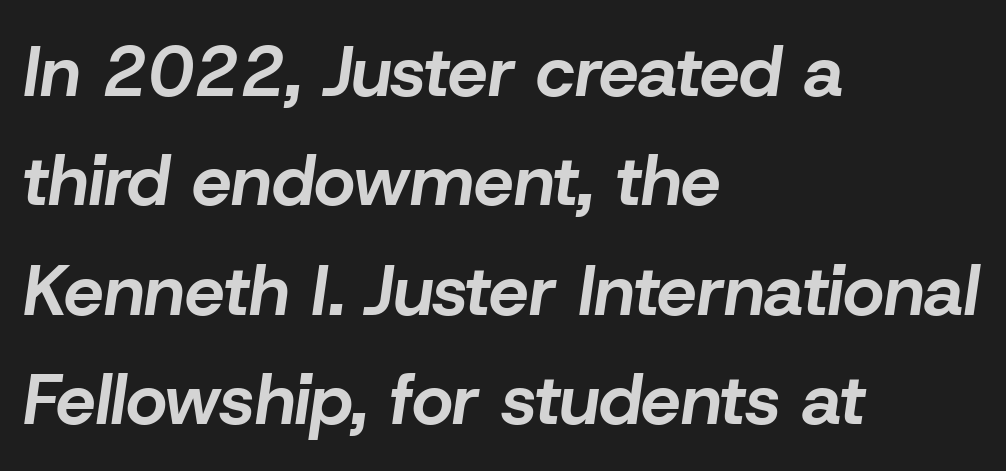
Compared with typical paragraphs, the rows here are spaced about the same. The paragraph has a hard left edge and a soft right edge. Spacing verdict: proportional, widths tailored to each character. The sample has been set heavy, in full bold. Observe the ordinary spacing: letters are neighbours, not strangers.
